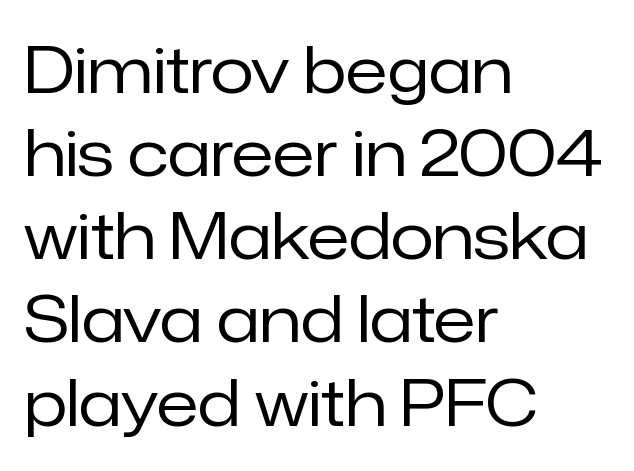
Q: Is the text bold? A: No.
Q: Is the text italic (slanted)? A: No, it is upright.
Q: Is the typeface a serif or a sans-serif typeface? A: Sans-serif.
Q: Is the text underlined? A: No.
Q: How is the paragraph aligned? A: Left-aligned.
Q: Is the spacing between letters normal or unusually wide? A: Normal.
Q: Is the spacing between lines tight, normal or loose? A: Normal.
Q: Width (condensed, normal, or wide)? A: Normal.
Q: Stroke contrast? A: Low.
Q: x-height? A: Medium.
Q: Monospaced? A: No.
